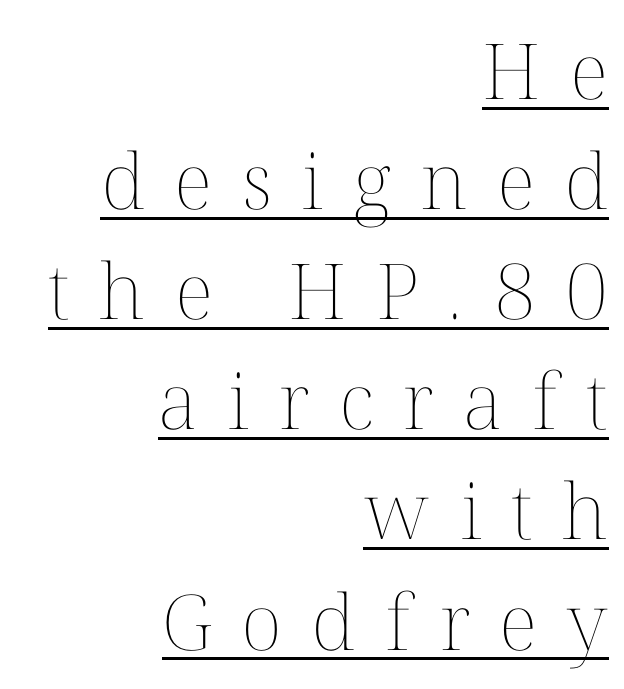
The image shows 77 px thin type, upright; set right-aligned, normal line spacing (1.43x), unusually wide letter spacing (+0.38 em), underlined; medium stroke contrast and a medium x-height.
